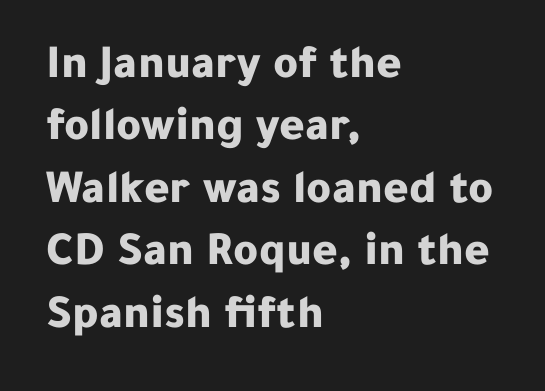
{"serif": "no", "italic": "no", "bold": "yes", "weight": "bold", "width": "normal", "stroke_contrast": "low", "x_height": "medium", "monospaced": "no", "underline": "no", "align": "left", "line_spacing": "normal", "line_spacing_ratio": 1.3, "letter_spacing": "normal", "letter_spacing_em": 0.0, "glyph_px": 48}
